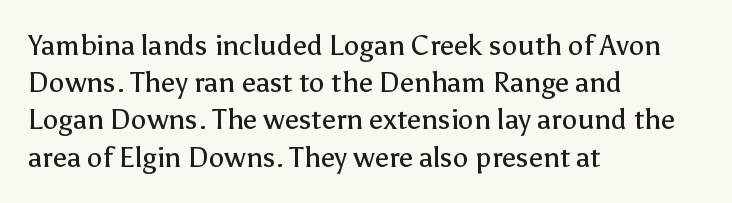
{"serif": "no", "italic": "no", "bold": "no", "weight": "regular", "width": "normal", "stroke_contrast": "low", "x_height": "medium", "monospaced": "no", "underline": "no", "align": "left", "line_spacing": "normal", "line_spacing_ratio": 1.33, "letter_spacing": "normal", "letter_spacing_em": 0.0, "glyph_px": 28}
